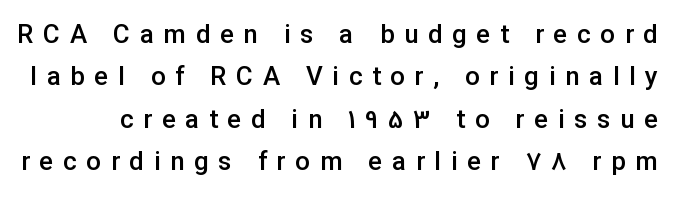
The image shows 26 px text type, upright; set normal line spacing (1.63x), unusually wide letter spacing (+0.37 em), not underlined.
